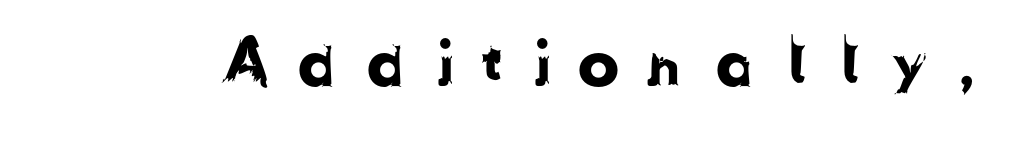
Q: Is the typeface a serif or a sans-serif typeface? A: Sans-serif.
Q: Is the text underlined? A: No.
Q: Is the spacing between letters normal or unusually wide? A: Unusually wide.
Q: Width (condensed, normal, or wide)? A: Normal.
Q: Stroke contrast? A: Low.
Q: x-height? A: Medium.
Q: Monospaced? A: No.
